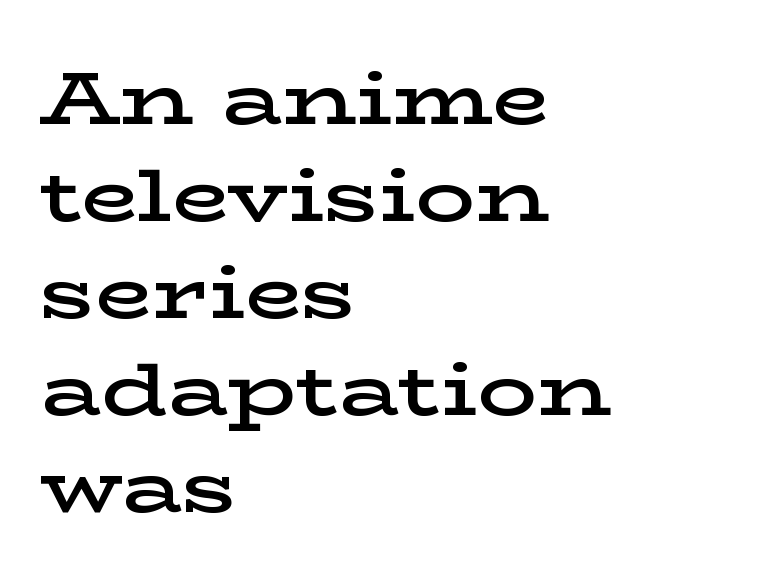
Observe the ordinary spacing: letters are neighbours, not strangers. Notice how the stems are strictly vertical — no italics here. Yep, those are serifs on the letters. Is the type bold? Partly — it's a semibold, heavier than regular but not fully bold. The space beneath each line is pristine and unruled.
